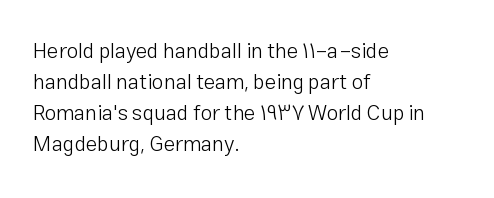
The image shows 21 px text type, upright; set left-aligned, normal line spacing (1.48x), normal letter spacing, not underlined.
